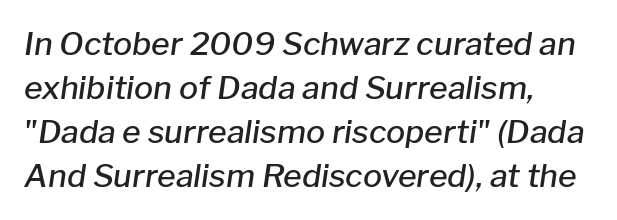
The image shows 32 px semibold type, italic (leaning right); set left-aligned, normal line spacing (1.38x), normal letter spacing, not underlined; low stroke contrast and a medium x-height.
